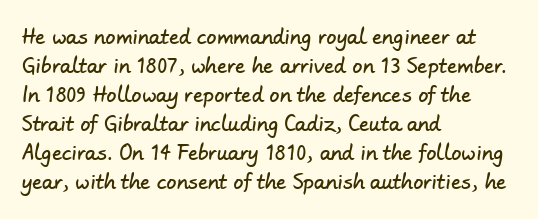
Q: Is the text underlined? A: No.
Q: How is the paragraph aligned? A: Left-aligned.
Q: Is the spacing between letters normal or unusually wide? A: Normal.
Q: Is the spacing between lines tight, normal or loose? A: Normal.
